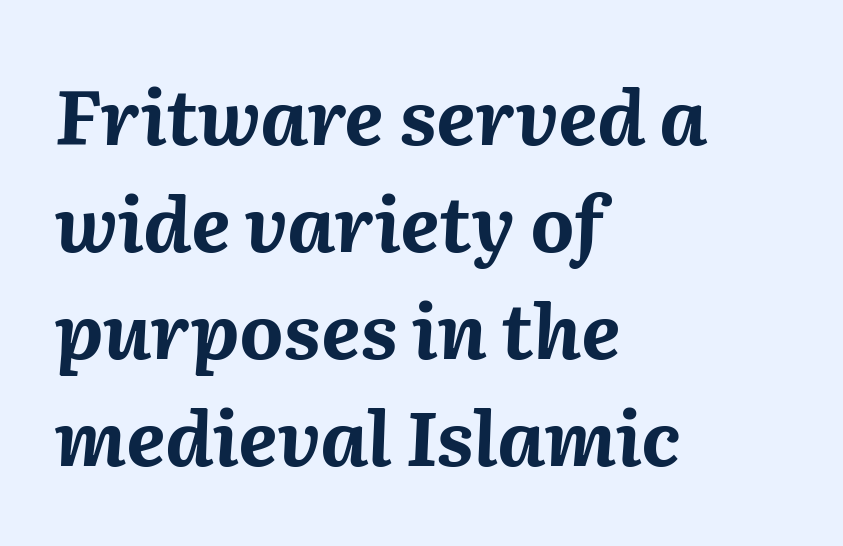
These lines are rendered in a variable-pitch font. A typesetter would call this leading conventional body-copy spacing. An italicized treatment has been applied to the whole sample. Its strokes are broad and dark, the hallmark of bold type. The rendering anchors every line to the left-hand side.
